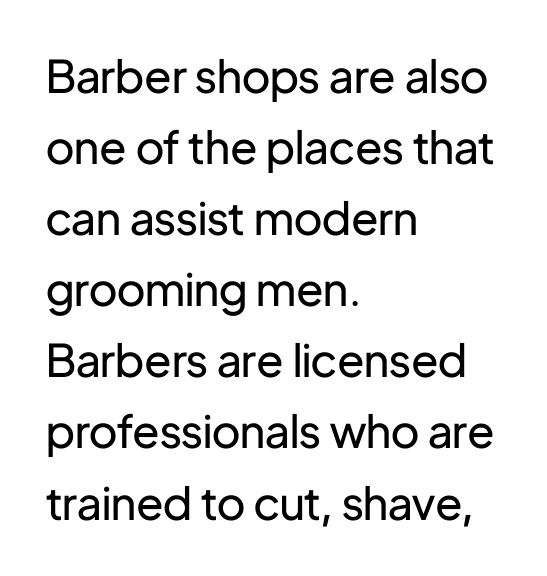
Q: Is the text bold? A: No.
Q: Is the text italic (slanted)? A: No, it is upright.
Q: Is the typeface a serif or a sans-serif typeface? A: Sans-serif.
Q: Is the text underlined? A: No.
Q: How is the paragraph aligned? A: Left-aligned.
Q: Is the spacing between letters normal or unusually wide? A: Normal.
Q: Is the spacing between lines tight, normal or loose? A: Normal.
Q: Width (condensed, normal, or wide)? A: Normal.
Q: Stroke contrast? A: Low.
Q: x-height? A: Medium.
Q: Monospaced? A: No.
